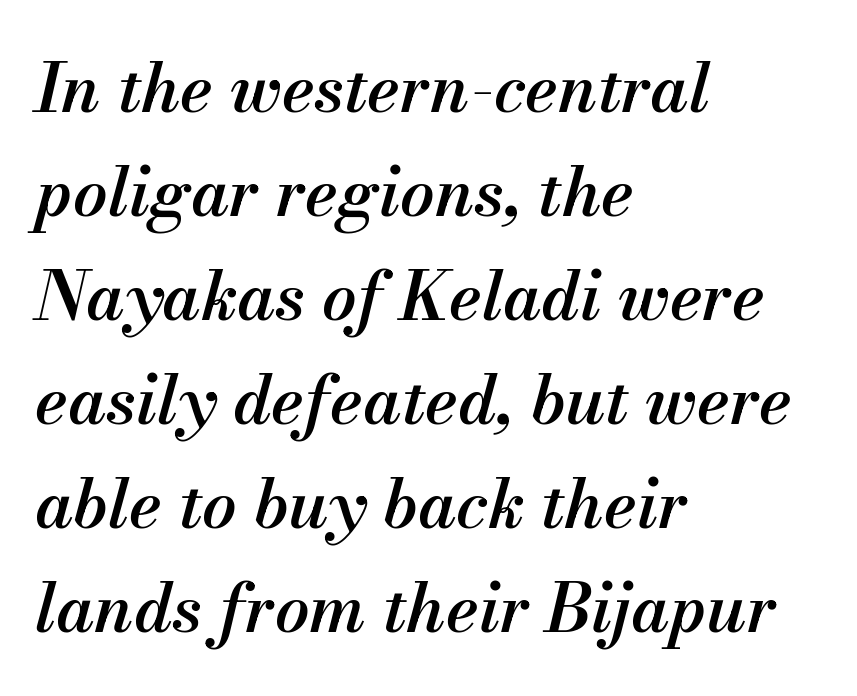
The image shows 68 px semibold type, italic (leaning right); set left-aligned, normal line spacing (1.53x), normal letter spacing, not underlined; medium stroke contrast and a small x-height.
